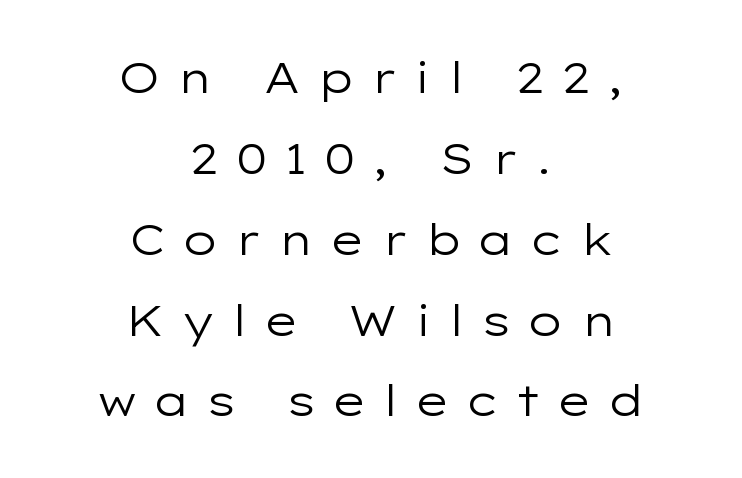
{"serif": "no", "italic": "no", "bold": "no", "weight": "regular", "width": "wide", "stroke_contrast": "low", "x_height": "medium", "monospaced": "no", "underline": "no", "align": "center", "line_spacing_ratio": 1.88, "letter_spacing": "wide", "letter_spacing_em": 0.36, "glyph_px": 43}
